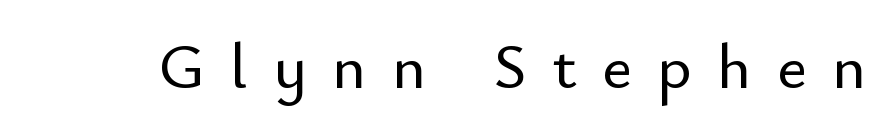
Character widths vary here, with narrow letters taking less room than wide ones. Upright lettering throughout. These lines have a slow, spaced-out rhythm from letter to letter. Lines of text with bare space underneath. Typographically, this falls in the sans-serif category.
